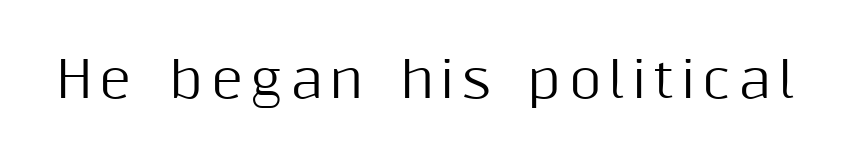
Q: Is the text italic (slanted)? A: No, it is upright.
Q: Is the typeface a serif or a sans-serif typeface? A: Sans-serif.
Q: Is the text underlined? A: No.
Q: Width (condensed, normal, or wide)? A: Normal.
Q: Stroke contrast? A: Medium.
Q: x-height? A: Medium.
Q: Monospaced? A: No.
